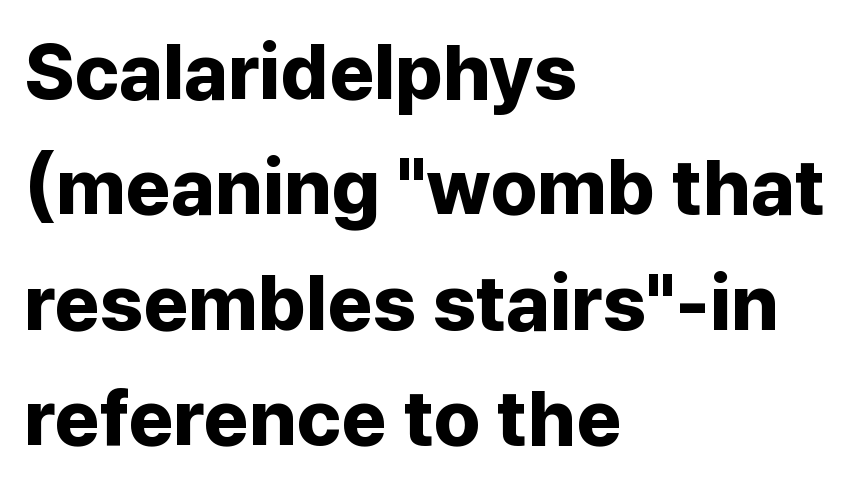
The image shows 78 px bold sans-serif type, upright; set left-aligned, normal line spacing (1.48x), normal letter spacing, not underlined; low stroke contrast and a medium x-height.
